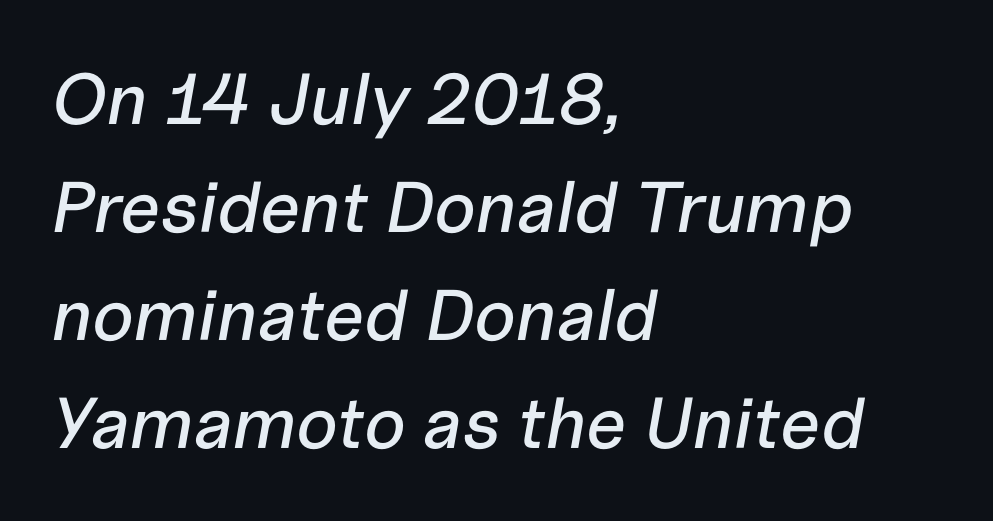
The image shows 72 px text type, italic (leaning right); set left-aligned, normal line spacing (1.5x), normal letter spacing, not underlined; low stroke contrast and a medium x-height.
